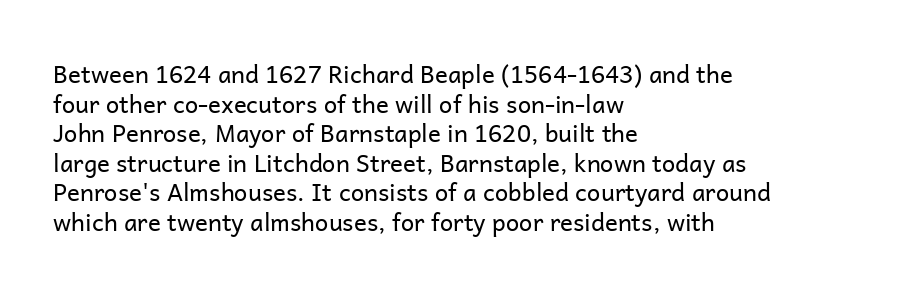
{"italic": "no", "bold": "no", "underline": "no", "align": "left", "line_spacing_ratio": 1.23, "letter_spacing": "normal", "letter_spacing_em": 0.0, "glyph_px": 24}
